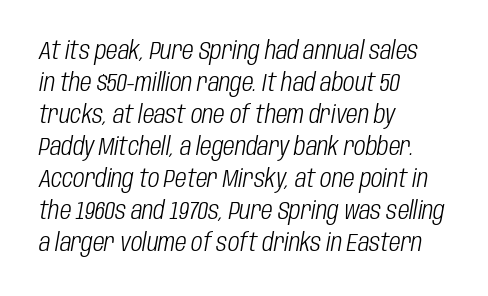
The image shows 25 px text type, italic (leaning right); set left-aligned, normal line spacing (1.28x), normal letter spacing, not underlined.
